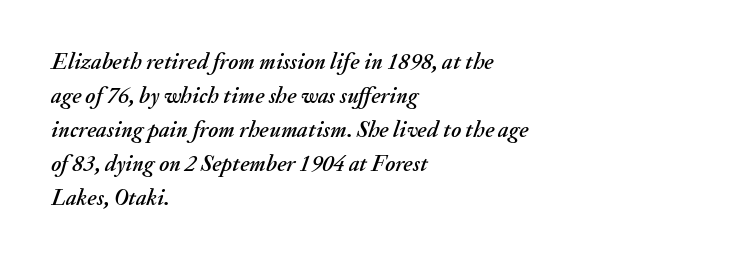
All the whitespace from short lines collects on the right. Is the type slanted? Yes — the strokes lean at a clear angle. Rule under the text: the space is simply empty. Students, note that the glyphs here touch the page at normal intervals.
